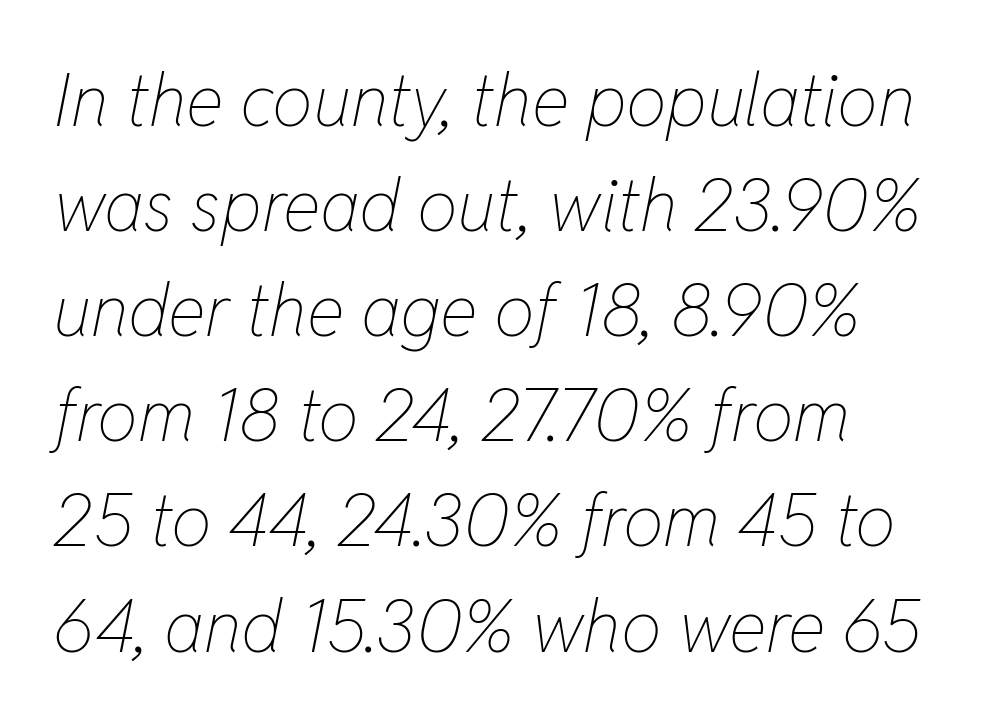
Ink coverage per letter is moderate at most. The rendering uses a moderate line-height, typical for paragraphs. The paragraph has a hard left edge and a soft right edge. The glyphs are unaccompanied by any horizontal stroke below them. Emphasis-style slanted type is in use. The passage shown is typed in a proportional face where columns would drift.
